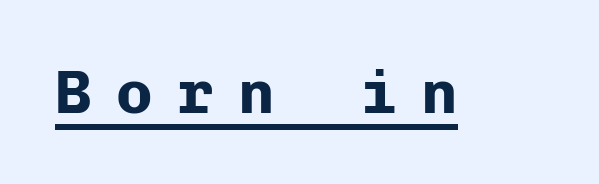
Q: Is the text bold? A: Yes.
Q: Is the text italic (slanted)? A: No, it is upright.
Q: Is the typeface a serif or a sans-serif typeface? A: Sans-serif.
Q: Is the text underlined? A: Yes.
Q: Is the spacing between letters normal or unusually wide? A: Unusually wide.
Q: Width (condensed, normal, or wide)? A: Normal.
Q: Stroke contrast? A: Low.
Q: x-height? A: Medium.
Q: Monospaced? A: Yes.
